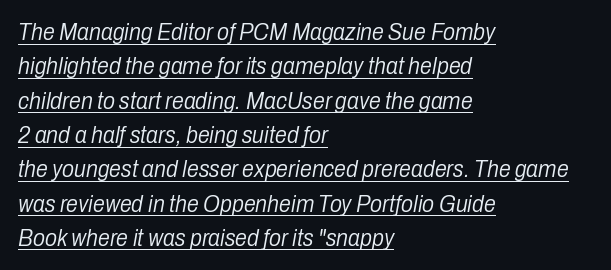
Tracking value appears to be zero — textbook default spacing. Characters are canted at an angle relative to the baseline's perpendicular. Normally led — the rows are evenly, conventionally spaced. The rendering uses the underline text-decoration. Counters stay open thanks to moderate or lighter strokes.
